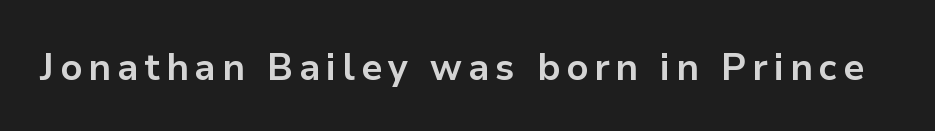
{"serif": "no", "italic": "no", "bold": "yes", "weight": "bold", "width": "normal", "stroke_contrast": "low", "x_height": "medium", "monospaced": "no", "underline": "no", "glyph_px": 37}
